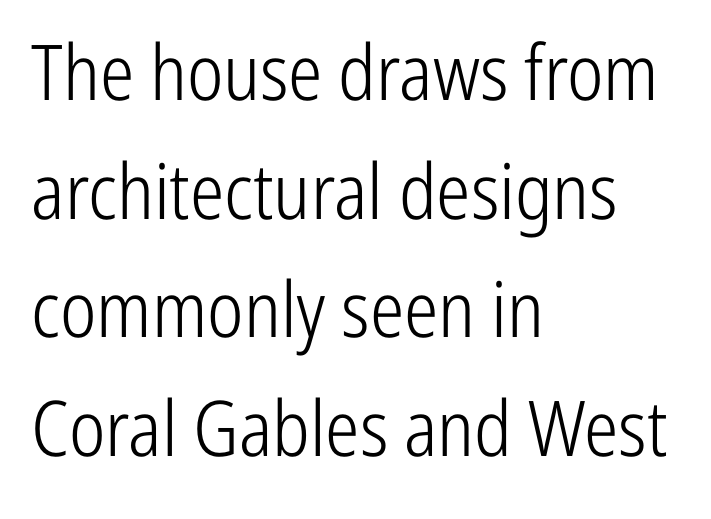
{"serif": "no", "italic": "no", "bold": "no", "weight": "light", "width": "condensed", "stroke_contrast": "low", "x_height": "medium", "monospaced": "no", "underline": "no", "align": "left", "line_spacing": "normal", "line_spacing_ratio": 1.54, "letter_spacing": "normal", "letter_spacing_em": 0.0, "glyph_px": 77}
